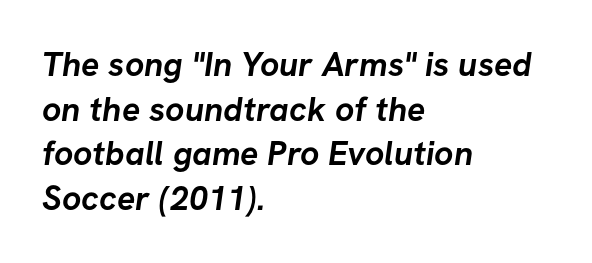
Q: Is the text bold? A: Yes.
Q: Is the typeface a serif or a sans-serif typeface? A: Sans-serif.
Q: Is the text underlined? A: No.
Q: How is the paragraph aligned? A: Left-aligned.
Q: Is the spacing between letters normal or unusually wide? A: Normal.
Q: Is the spacing between lines tight, normal or loose? A: Normal.
Q: Width (condensed, normal, or wide)? A: Normal.
Q: Stroke contrast? A: Low.
Q: x-height? A: Medium.
Q: Monospaced? A: No.
